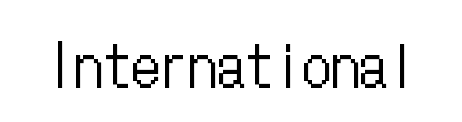
Q: Is the text bold? A: No.
Q: Is the text italic (slanted)? A: No, it is upright.
Q: Is the text underlined? A: No.
Q: Is the spacing between letters normal or unusually wide? A: Normal.
Q: Width (condensed, normal, or wide)? A: Condensed.
Q: Stroke contrast? A: Low.
Q: x-height? A: Medium.
